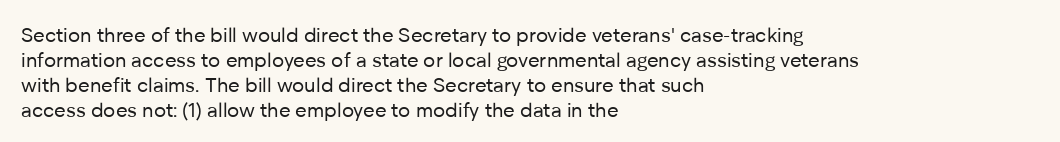
{"italic": "no", "bold": "no", "underline": "no", "align": "left", "line_spacing": "normal", "line_spacing_ratio": 1.25, "letter_spacing": "normal", "letter_spacing_em": 0.0, "glyph_px": 20}
